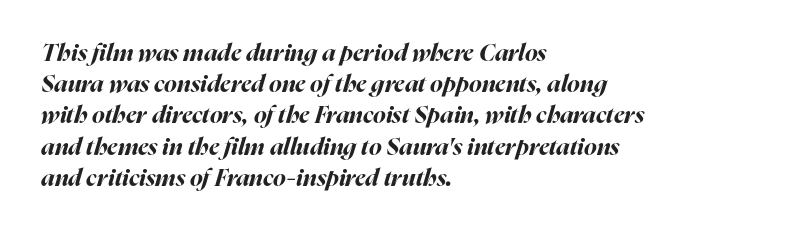
The image shows 24 px bold type, italic (leaning right); set left-aligned, normal line spacing (1.3x), normal letter spacing, not underlined.
